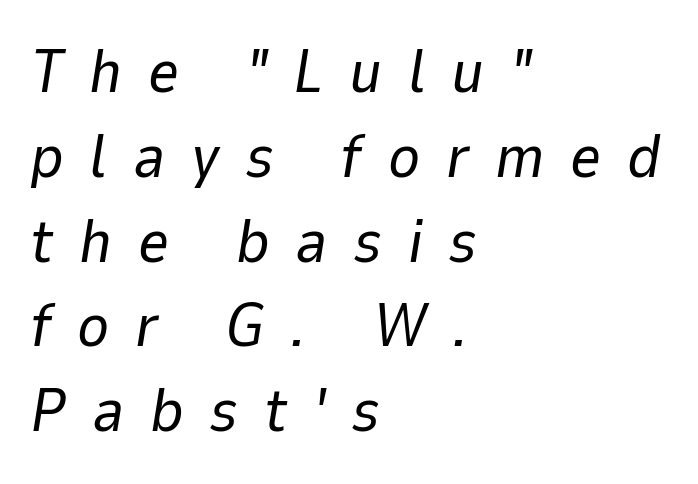
{"italic": "yes", "lean": "right", "slant_degrees": 9, "bold": "no", "weight": "regular", "width": "normal", "stroke_contrast": "low", "x_height": "medium", "monospaced": "no", "underline": "no", "align": "left", "line_spacing": "normal", "line_spacing_ratio": 1.39, "letter_spacing": "wide", "letter_spacing_em": 0.42, "glyph_px": 61}
